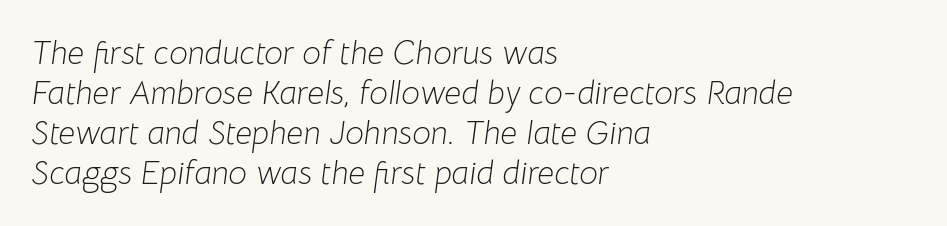
The image shows 33 px light type, italic (leaning right); set left-aligned, line spacing 1.21x, normal letter spacing, not underlined; low stroke contrast and a medium x-height.
